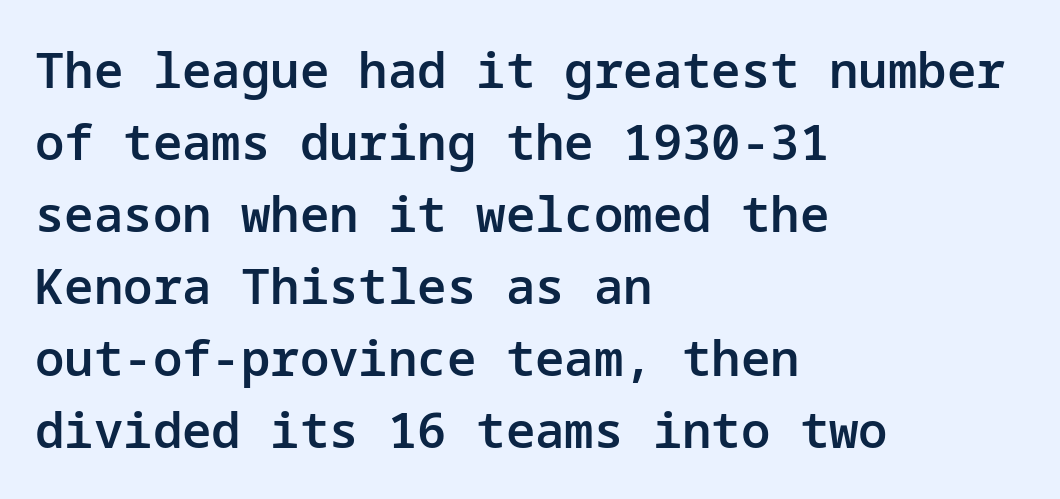
Is the letter spacing exaggerated? No — it looks like the ordinary default. Each line starts at the same left margin while the right side varies. These words are printed semibold, heavier than regular yet not bold. Rule under the text: the space is simply empty.
